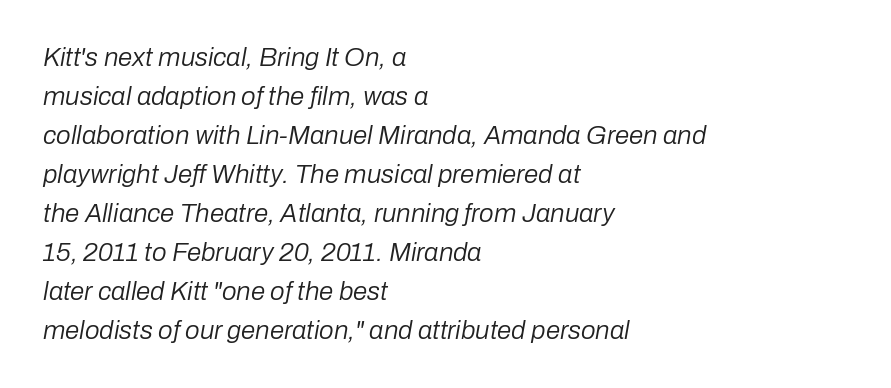
{"italic": "yes", "lean": "right", "slant_degrees": 10, "bold": "no", "underline": "no", "align": "left", "line_spacing": "normal", "line_spacing_ratio": 1.5, "letter_spacing": "normal", "letter_spacing_em": 0.0, "glyph_px": 26}
